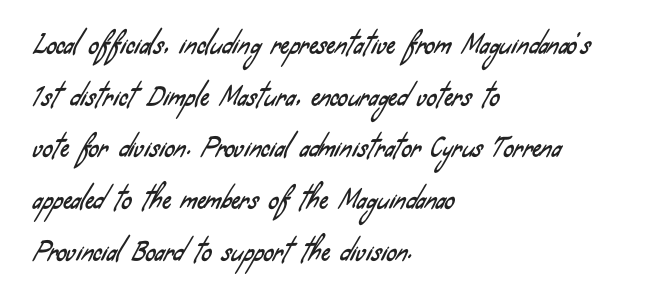
The type is set solid horizontally, with unmodified tracking. Visually the block forms a straight wall on the left and a jagged coastline on the right. The foot of each line stays bare and open. Each new line begins a long way beneath the previous one.
